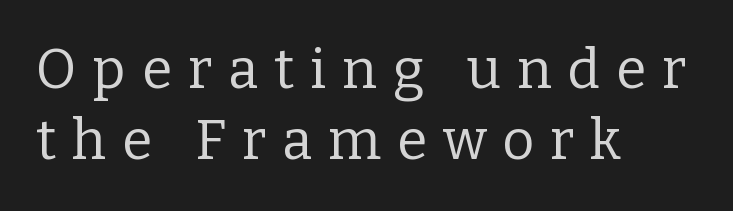
The image shows 55 px regular-weight serif type, upright; set left-aligned, normal line spacing (1.3x), unusually wide letter spacing (+0.29 em), not underlined; low stroke contrast and a medium x-height.
